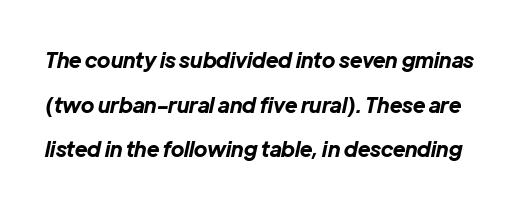
Compared with typical body copy, the letter spacing here is the same. How would I describe the line gaps? Wide and relaxed. Notice how the stems are inclined rather than vertical — that's the hallmark of italics. Students, this is bold: see how much ink each stroke carries. A clean baseline with only descenders dipping below it.
